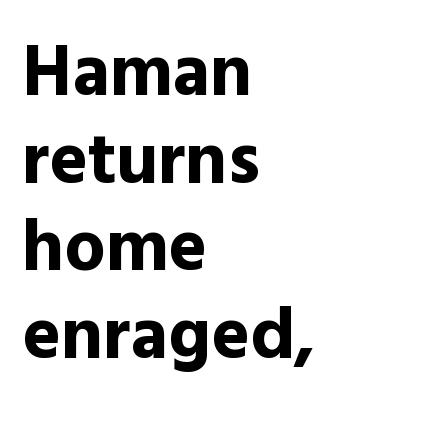
The image shows 73 px bold sans-serif type, upright; set left-aligned, line spacing 1.2x, normal letter spacing, not underlined; a medium x-height.
